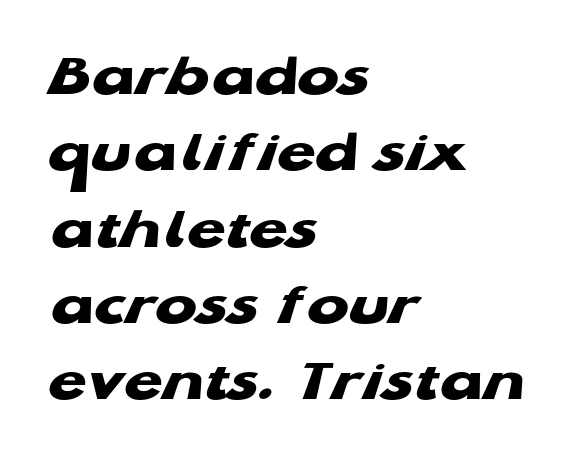
Q: Is the text bold? A: Yes.
Q: Is the typeface a serif or a sans-serif typeface? A: Sans-serif.
Q: Is the text underlined? A: No.
Q: How is the paragraph aligned? A: Left-aligned.
Q: Is the spacing between letters normal or unusually wide? A: Normal.
Q: Width (condensed, normal, or wide)? A: Wide.
Q: Stroke contrast? A: Low.
Q: x-height? A: Medium.
Q: Monospaced? A: No.
